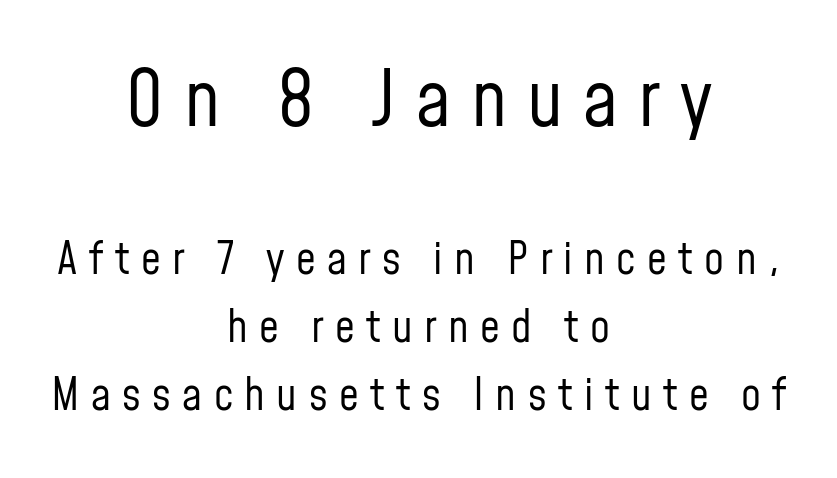
The font family rendered here belongs to the sans-serif group. Upright lettering throughout. Here the designer chose a conventional face with non-uniform glyph widths. The characters are drawn with everyday or finer stroke widths.
